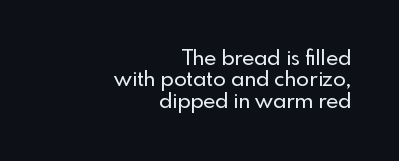
{"italic": "no", "underline": "no", "align": "right", "line_spacing": "tight", "line_spacing_ratio": 1.02, "letter_spacing": "normal", "letter_spacing_em": 0.0, "glyph_px": 21}
